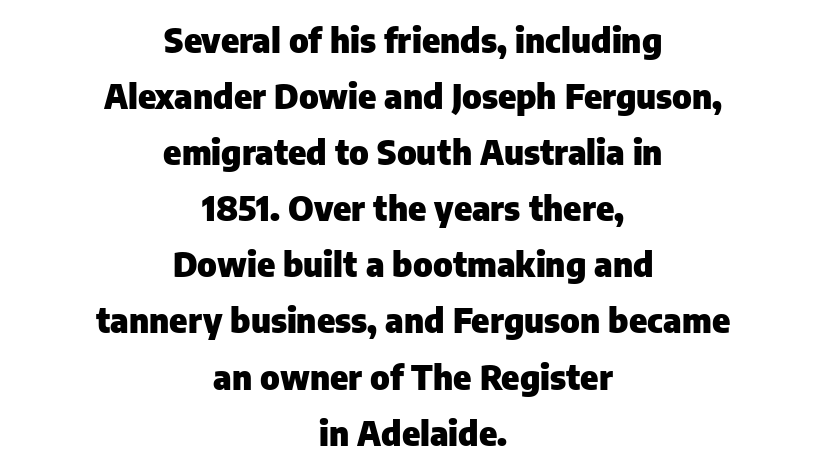
{"serif": "no", "italic": "no", "bold": "yes", "weight": "heavy", "width": "normal", "stroke_contrast": "low", "x_height": "medium", "monospaced": "no", "underline": "no", "align": "center", "line_spacing": "normal", "line_spacing_ratio": 1.65, "letter_spacing": "normal", "letter_spacing_em": 0.0, "glyph_px": 34}
